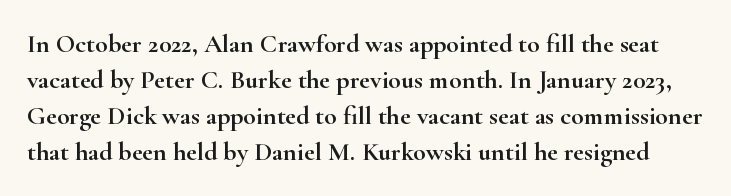
Descender tails drop into unmarked territory. This is the regular roman posture of the typeface. Nobody touched the tracking dial on this one. Regular leading.
